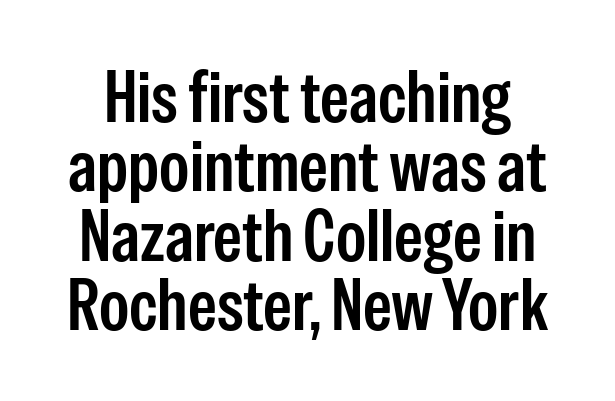
The image shows 73 px condensed sans-serif type, upright; set tight line spacing (0.95x), normal letter spacing, not underlined; low stroke contrast and a medium x-height.
